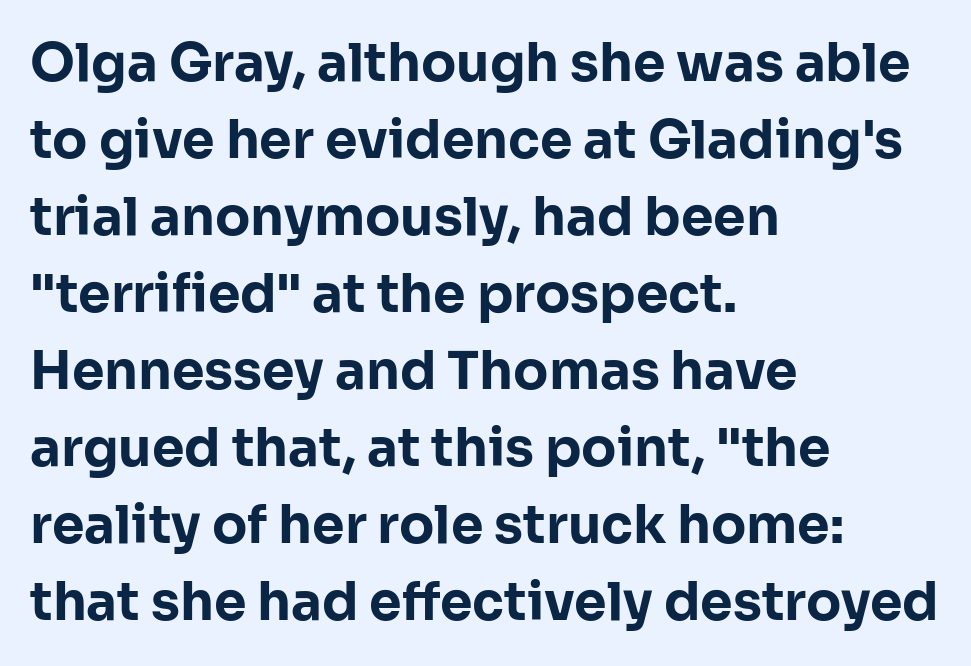
{"serif": "no", "italic": "no", "bold": "yes", "weight": "bold", "width": "normal", "stroke_contrast": "low", "x_height": "medium", "monospaced": "no", "underline": "no", "align": "left", "line_spacing": "normal", "line_spacing_ratio": 1.48, "letter_spacing": "normal", "letter_spacing_em": 0.0, "glyph_px": 52}
